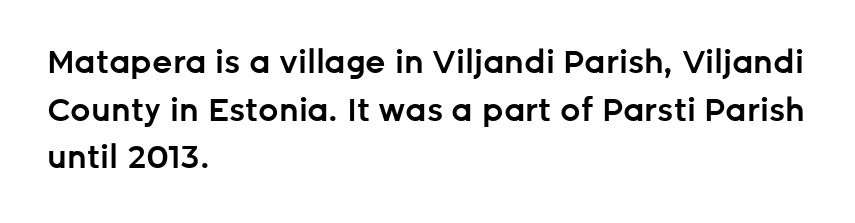
The foot of each line stays bare and open. Look at the tracking — it's just the regular setting, nothing added. A typesetter would mark this as roman, not italic. Every letter is mildly thick-stroked: semibold rather than bold.
